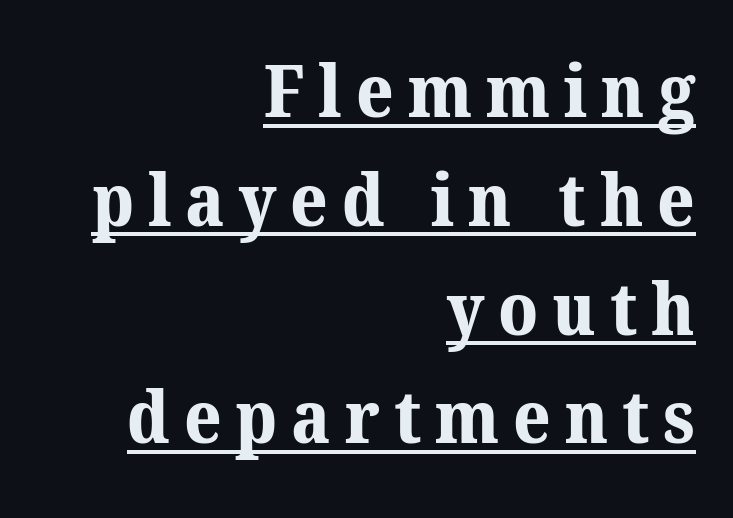
The image shows 73 px bold serif type; set right-aligned, normal line spacing (1.49x), underlined; medium stroke contrast and a medium x-height.
